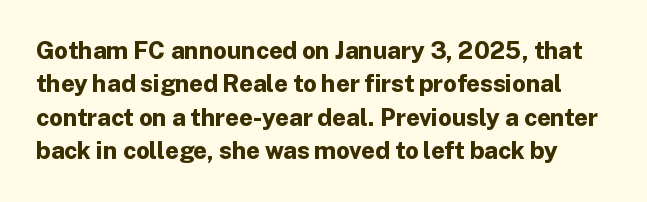
Nobody touched the tracking dial on this one. Heavy, bold letterforms. The passage shown stacks its lines at a standard gap. Italic: no, the glyphs are upright roman. The baseline area is clear.
